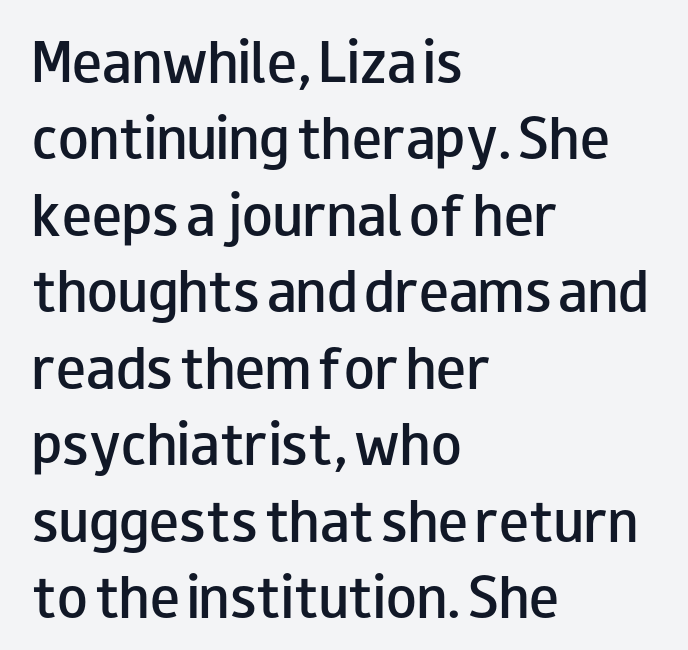
Evenly set lines give the paragraph a standard silhouette. Nothing sits at the stroke ends, so this counts as sans-serif. Glance below the letters and you will spot only blank space. Vertical strokes here are truly vertical.
